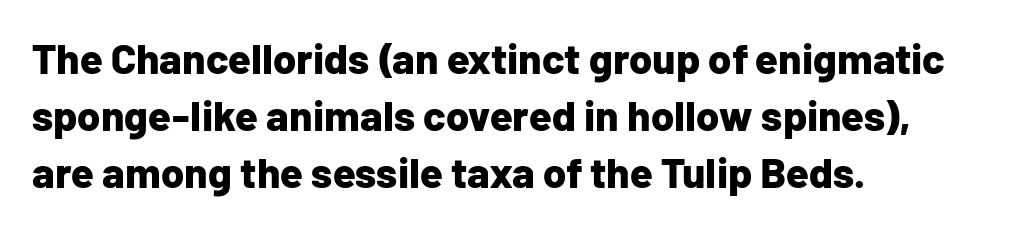
The image shows 42 px bold sans-serif type, upright; set left-aligned, normal line spacing (1.36x), normal letter spacing, not underlined; low stroke contrast and a medium x-height.
